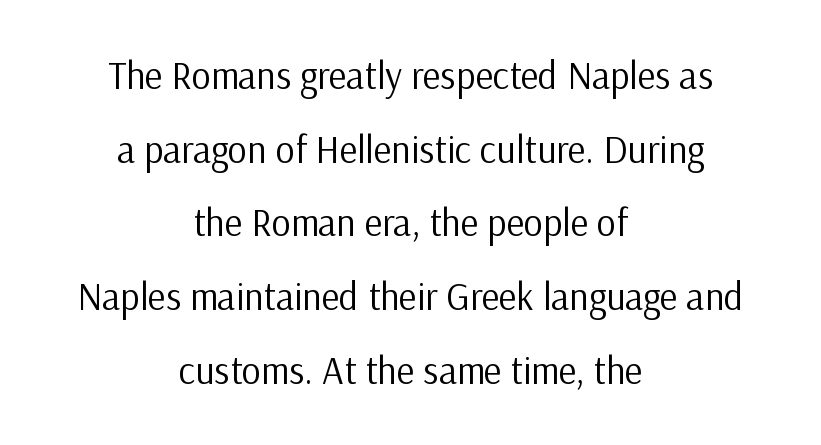
Q: Is the text bold? A: No.
Q: Is the text italic (slanted)? A: No, it is upright.
Q: Is the typeface a serif or a sans-serif typeface? A: Sans-serif.
Q: Is the text underlined? A: No.
Q: How is the paragraph aligned? A: Centered.
Q: Is the spacing between letters normal or unusually wide? A: Normal.
Q: Is the spacing between lines tight, normal or loose? A: Loose.
Q: Width (condensed, normal, or wide)? A: Normal.
Q: Stroke contrast? A: Low.
Q: x-height? A: Medium.
Q: Monospaced? A: No.
